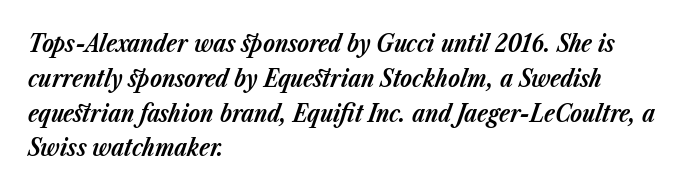
The image shows 24 px bold type, italic (leaning right); set left-aligned, normal line spacing (1.45x), normal letter spacing, not underlined.
